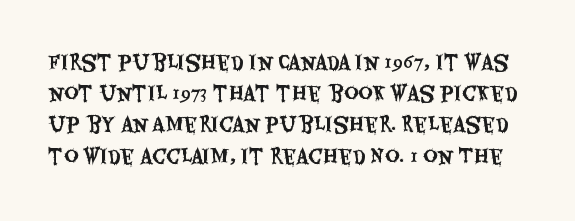
{"italic": "no", "underline": "no", "line_spacing": "normal", "line_spacing_ratio": 1.56, "letter_spacing": "normal", "letter_spacing_em": 0.0, "glyph_px": 20}
